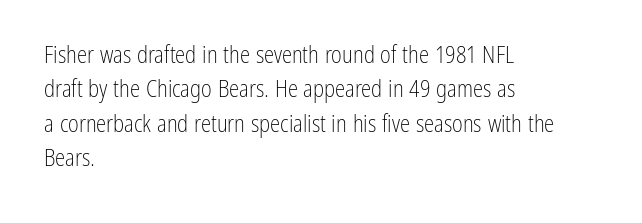
Q: Is the text bold? A: No.
Q: Is the text italic (slanted)? A: No, it is upright.
Q: Is the text underlined? A: No.
Q: How is the paragraph aligned? A: Left-aligned.
Q: Is the spacing between letters normal or unusually wide? A: Normal.
Q: Is the spacing between lines tight, normal or loose? A: Normal.
